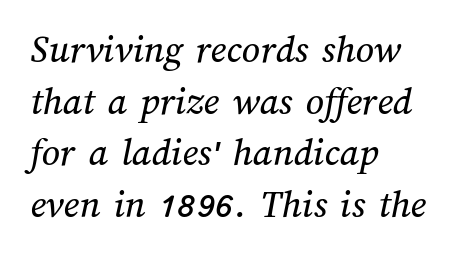
{"width": "normal", "stroke_contrast": "medium", "x_height": "medium", "monospaced": "no", "underline": "no", "align": "left", "line_spacing": "normal", "line_spacing_ratio": 1.29, "letter_spacing": "normal", "letter_spacing_em": 0.0, "glyph_px": 40}
